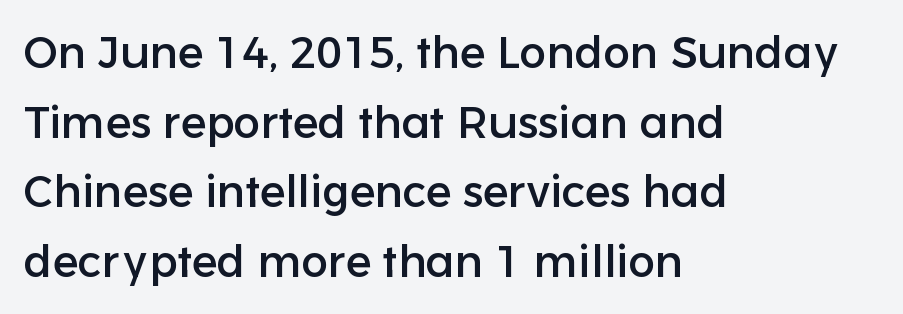
The image shows 45 px sans-serif type, upright; set left-aligned, normal line spacing (1.55x), normal letter spacing, not underlined; low stroke contrast and a medium x-height.
